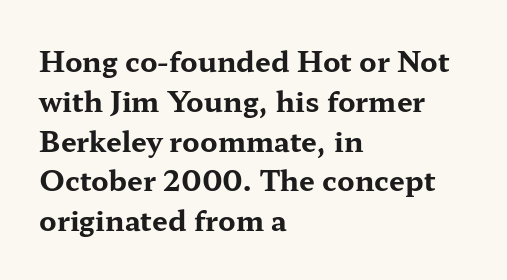
These lines were composed using upright roman letters. The text was rendered using a seriffed face with decorative stroke endings. Character widths vary here, with narrow letters taking less room than wide ones. Set as a true bold cut, around the 700 mark. Clear beneath every line of the passage. How are the letters spaced? Ordinarily, with no added tracking.
